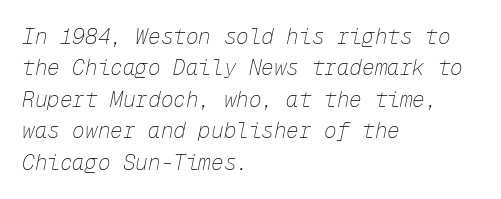
Casual observation: everything's shoved over to the left. Caption: face not bold, strokes unweighted. Underline: absent. The letters are slanted; this is an italic face.
